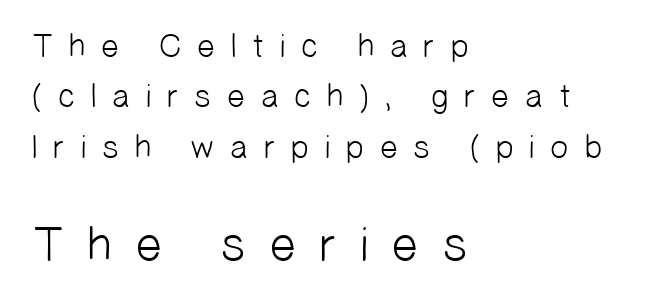
{"serif": "no", "bold": "no", "weight": "light", "width": "normal", "stroke_contrast": "low", "x_height": "medium", "monospaced": "no", "underline": "no", "align": "left", "line_spacing": "normal", "line_spacing_ratio": 1.53, "letter_spacing": "wide", "letter_spacing_em": 0.42, "larger_block": "second", "size_ratio": 1.48, "glyph_px": 49}
